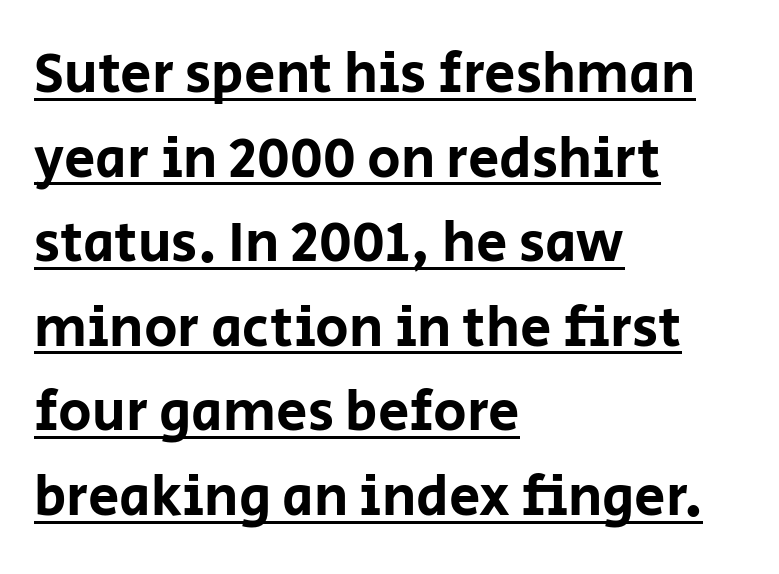
Short and long lines alike share a common starting point at left. Evenly set lines give the paragraph a standard silhouette. Font category for this specimen: sans-serif. This sample has the flowing, uneven cadence of proportional lettering. Posture: upright roman.
